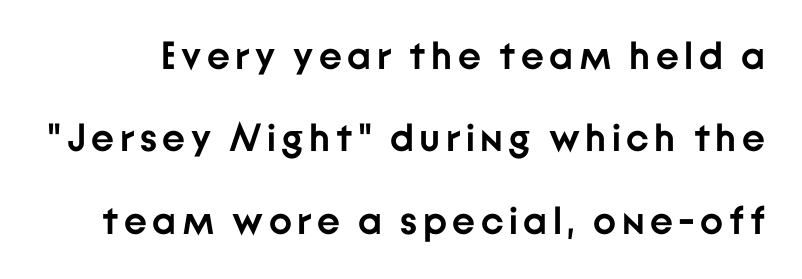
The image shows 39 px semibold sans-serif type, upright; set loose line spacing (2.11x), not underlined; low stroke contrast and a medium x-height.
